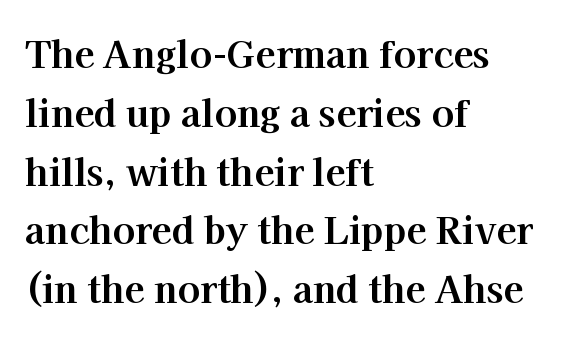
Q: Is the text bold? A: Yes.
Q: Is the text italic (slanted)? A: No, it is upright.
Q: Is the typeface a serif or a sans-serif typeface? A: Serif.
Q: Is the text underlined? A: No.
Q: How is the paragraph aligned? A: Left-aligned.
Q: Is the spacing between letters normal or unusually wide? A: Normal.
Q: Is the spacing between lines tight, normal or loose? A: Normal.
Q: Width (condensed, normal, or wide)? A: Normal.
Q: Stroke contrast? A: High.
Q: x-height? A: Medium.
Q: Monospaced? A: No.
